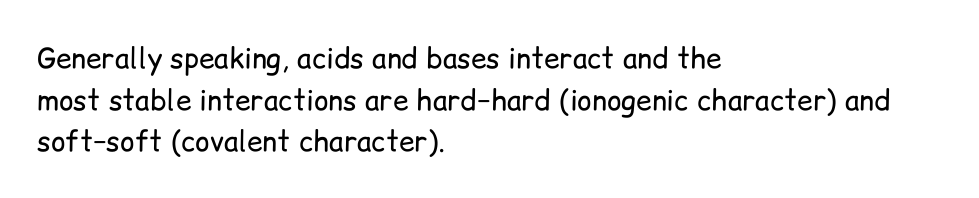
{"serif": "no", "italic": "no", "bold": "no", "weight": "regular", "width": "normal", "stroke_contrast": "low", "x_height": "medium", "monospaced": "no", "underline": "no", "align": "left", "line_spacing": "normal", "line_spacing_ratio": 1.49, "letter_spacing": "normal", "letter_spacing_em": 0.0, "glyph_px": 28}
